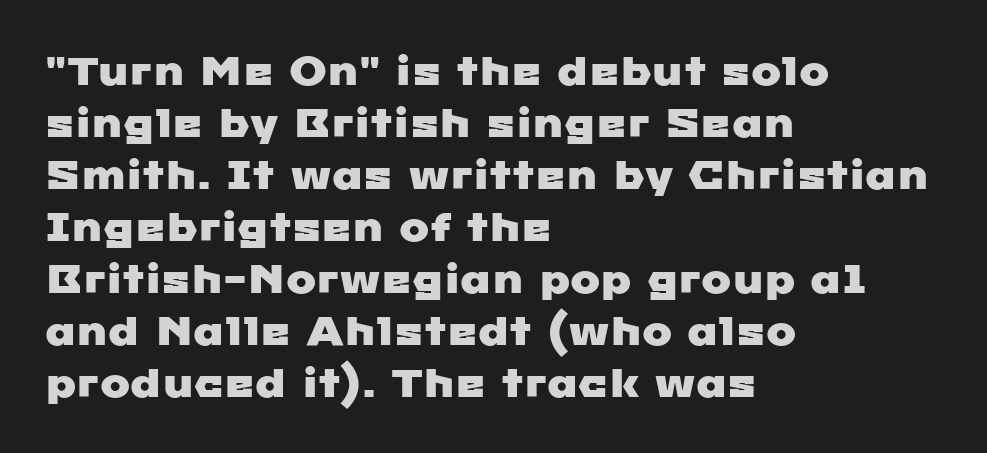
The image shows 40 px wide sans-serif type; set left-aligned, normal line spacing (1.3x), normal letter spacing, not underlined; low stroke contrast and a medium x-height.
